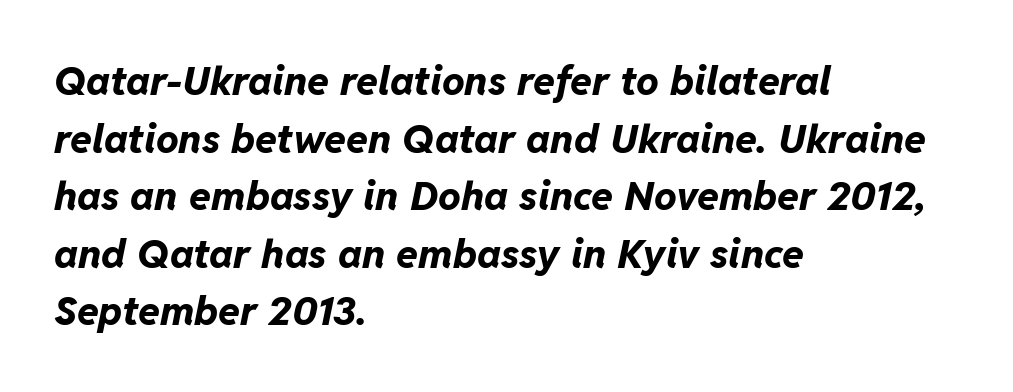
The image shows 40 px bold type, italic (leaning right); set left-aligned, normal line spacing (1.44x), normal letter spacing, not underlined; low stroke contrast and a medium x-height.
